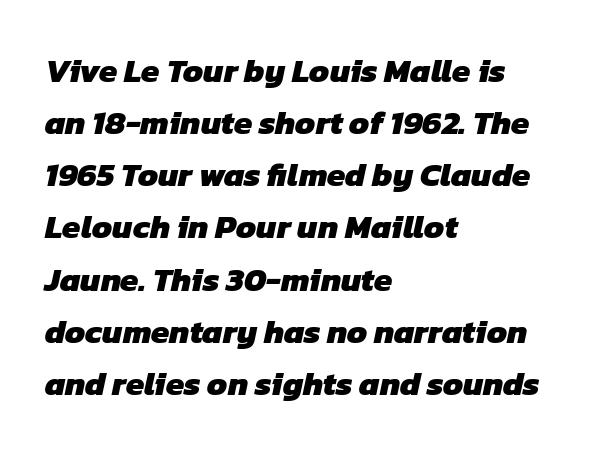
Chunky letters — that's bold for sure. You could not count columns in this text — the font is proportionally spaced. These lines sit exactly where default settings would place them. Nope, no serifs anywhere on these letters. Unmarked baselines from the first word to the last.
